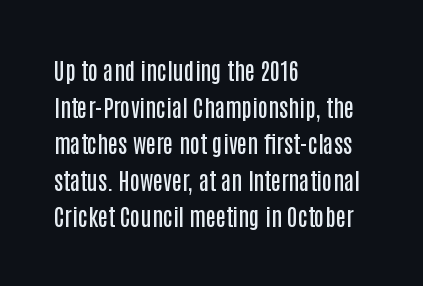
Q: Is the text bold? A: Semi-bold.
Q: Is the text italic (slanted)? A: No, it is upright.
Q: Is the text underlined? A: No.
Q: How is the paragraph aligned? A: Left-aligned.
Q: Is the spacing between letters normal or unusually wide? A: Normal.
Q: Is the spacing between lines tight, normal or loose? A: Normal.
